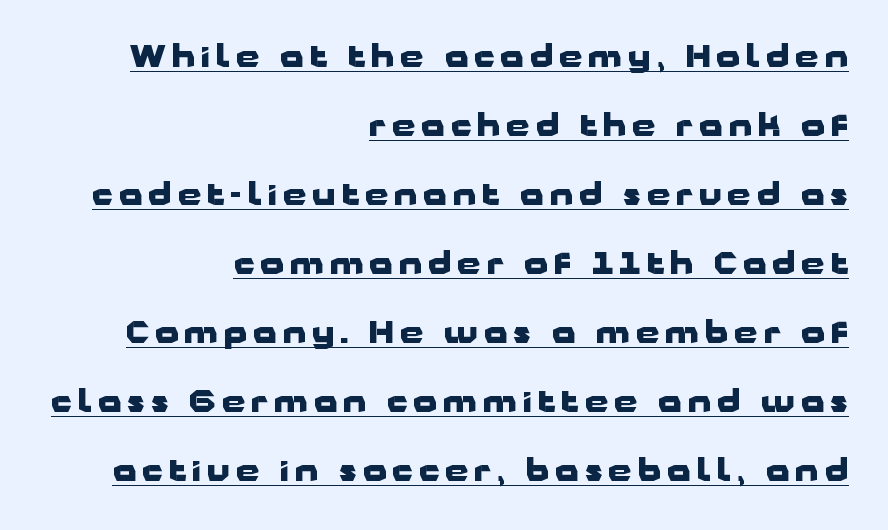
{"serif": "no", "italic": "no", "bold": "yes", "weight": "heavy", "width": "wide", "stroke_contrast": "low", "x_height": "medium", "monospaced": "no", "underline": "yes", "align": "right", "line_spacing": "loose", "line_spacing_ratio": 2.3, "letter_spacing": "wide", "letter_spacing_em": 0.2, "glyph_px": 30}
